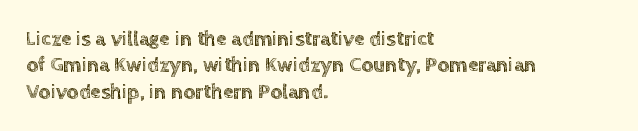
{"italic": "no", "underline": "no", "align": "left", "line_spacing": "normal", "line_spacing_ratio": 1.26, "letter_spacing": "normal", "letter_spacing_em": 0.0, "glyph_px": 21}
